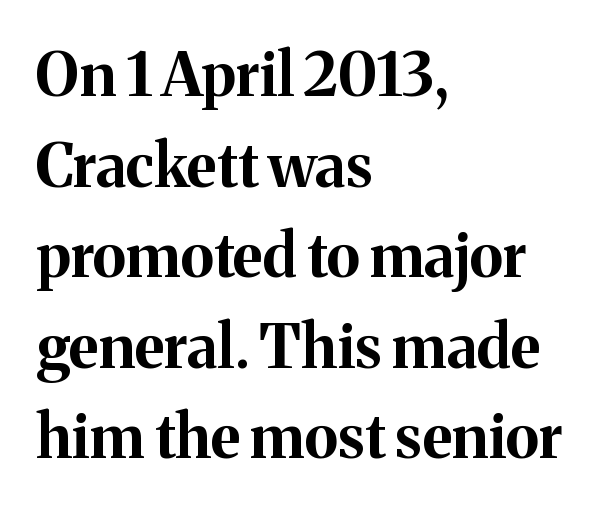
{"serif": "yes", "italic": "no", "bold": "yes", "weight": "bold", "width": "normal", "stroke_contrast": "medium", "x_height": "medium", "monospaced": "no", "underline": "no", "align": "left", "line_spacing": "normal", "line_spacing_ratio": 1.51, "letter_spacing": "normal", "letter_spacing_em": 0.0, "glyph_px": 60}
